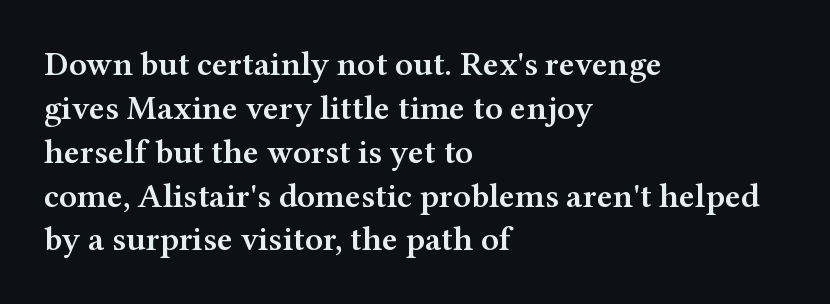
Where is the straight margin? On the left. Just letters on the line, the space beneath them empty. Vertical spacing — default. Think of a printed novel: that variable character pitch is what you see here. This sample uses a serif face.
